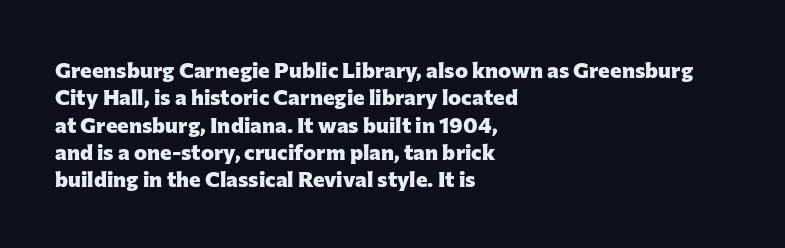
{"italic": "no", "bold": "yes", "underline": "no", "align": "left", "line_spacing_ratio": 1.24, "letter_spacing": "normal", "letter_spacing_em": 0.0, "glyph_px": 22}
